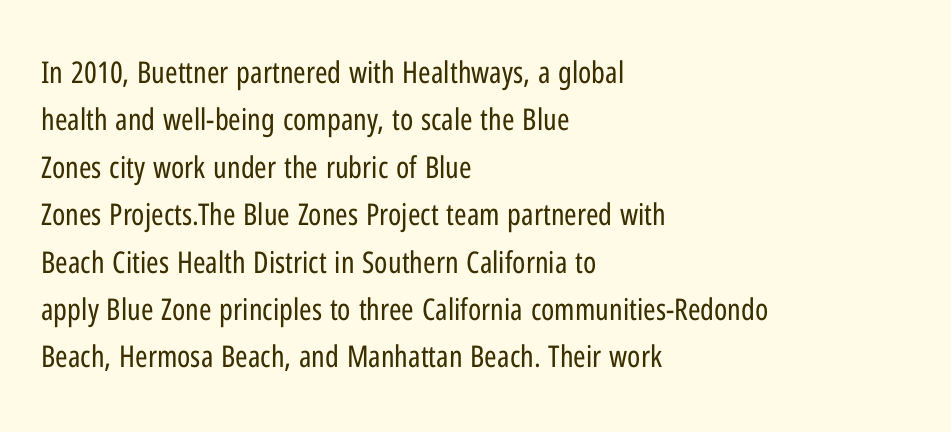
The image shows 30 px regular-weight, condensed sans-serif type, upright; set left-aligned, normal line spacing (1.58x), normal letter spacing, not underlined; low stroke contrast and a medium x-height.
